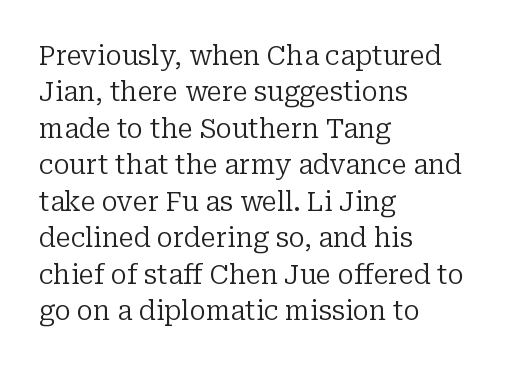
Q: Is the text bold? A: No.
Q: Is the text italic (slanted)? A: No, it is upright.
Q: Is the text underlined? A: No.
Q: How is the paragraph aligned? A: Left-aligned.
Q: Is the spacing between letters normal or unusually wide? A: Normal.
Q: Is the spacing between lines tight, normal or loose? A: Normal.
